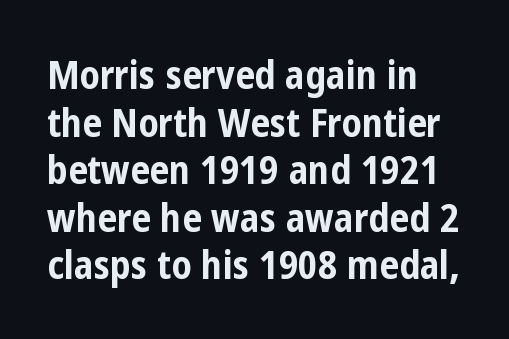
This is sans-serif lettering, the kind often seen on screens and signage. The paragraph has a hard left edge and a soft right edge. These lines were composed using upright roman letters. The space directly below the letters is spotless. Note the varied advance widths — an 'i' is clearly narrower than an 'm'.
